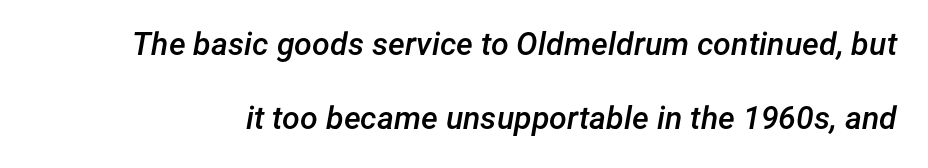
The image shows 32 px semibold type, italic (leaning right); set loose line spacing (2.31x), normal letter spacing, not underlined; low stroke contrast and a medium x-height.
